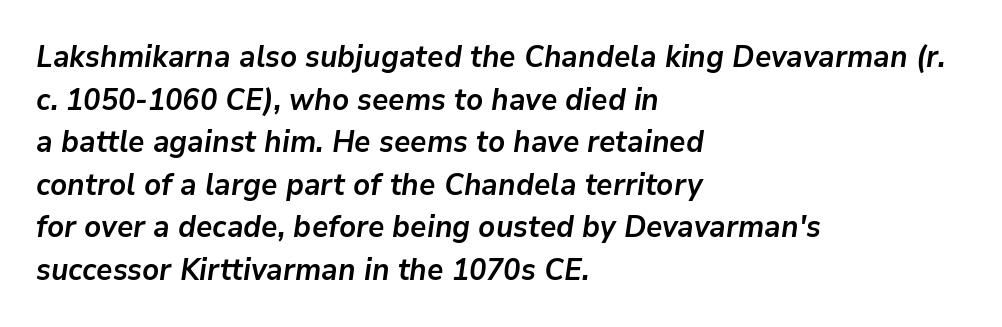
{"italic": "yes", "lean": "right", "slant_degrees": 9, "bold": "yes", "weight": "semibold", "width": "normal", "stroke_contrast": "low", "x_height": "medium", "monospaced": "no", "underline": "no", "align": "left", "line_spacing": "normal", "line_spacing_ratio": 1.42, "letter_spacing": "normal", "letter_spacing_em": 0.0, "glyph_px": 30}
